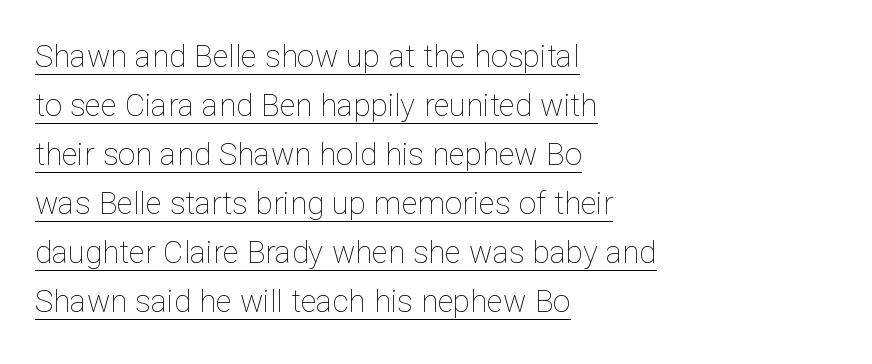
The image shows 31 px thin type, upright; set left-aligned, normal line spacing (1.58x), normal letter spacing, underlined; low stroke contrast and a medium x-height.
